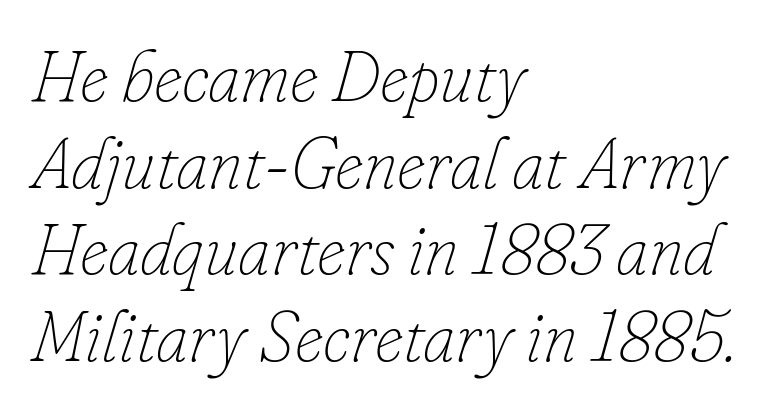
The typesetter chose a ragged-right arrangement here. Default kerning and tracking; the words read as compact shapes. Bold? No — there's no thickening of the strokes. The face used here has a pronounced slope to its letters. Clear beneath every line of the passage.
